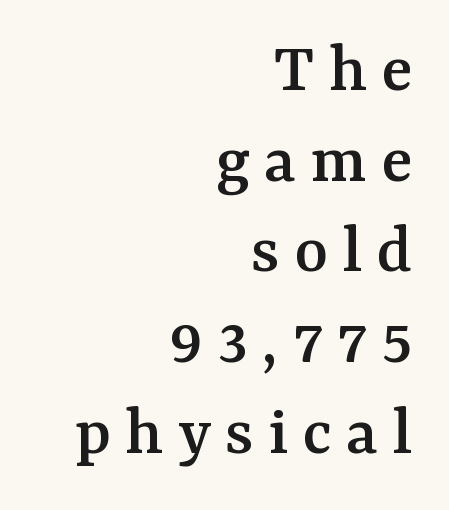
The image shows 72 px serif type, upright; set right-aligned, normal line spacing (1.26x), unusually wide letter spacing (+0.2 em), not underlined; medium stroke contrast and a medium x-height.
